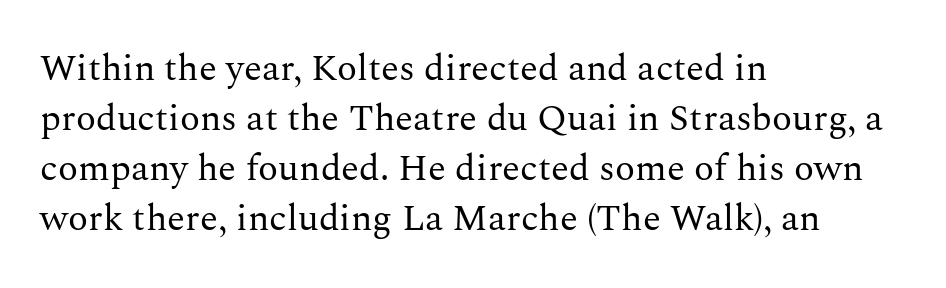
{"serif": "yes", "italic": "no", "bold": "no", "weight": "regular", "width": "normal", "stroke_contrast": "medium", "x_height": "medium", "monospaced": "no", "underline": "no", "align": "left", "line_spacing": "normal", "line_spacing_ratio": 1.35, "letter_spacing": "normal", "letter_spacing_em": 0.0, "glyph_px": 37}
